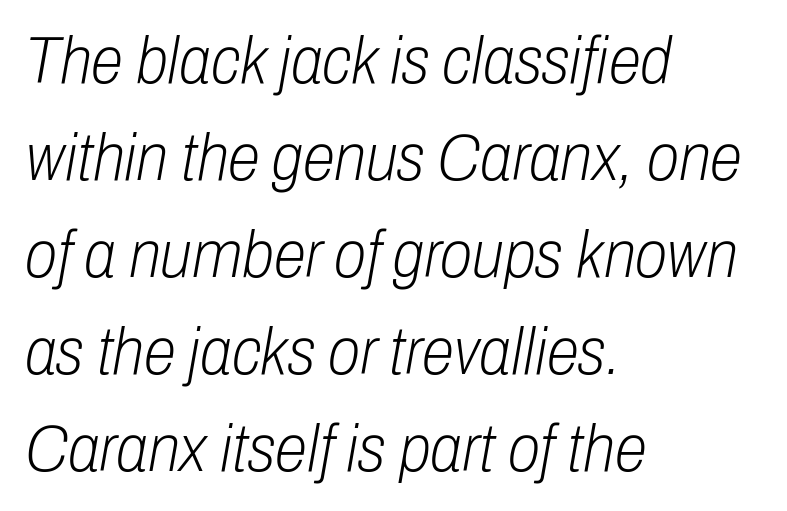
Proportional: the letters do not fall into vertical columns. The rendering applies a slant to the glyphs. If you drew a ruler down the left edge, every line would touch it. A quiet, ordinary-to-light weight characterises the typeface. Any mark beneath the type? The region is blank.
